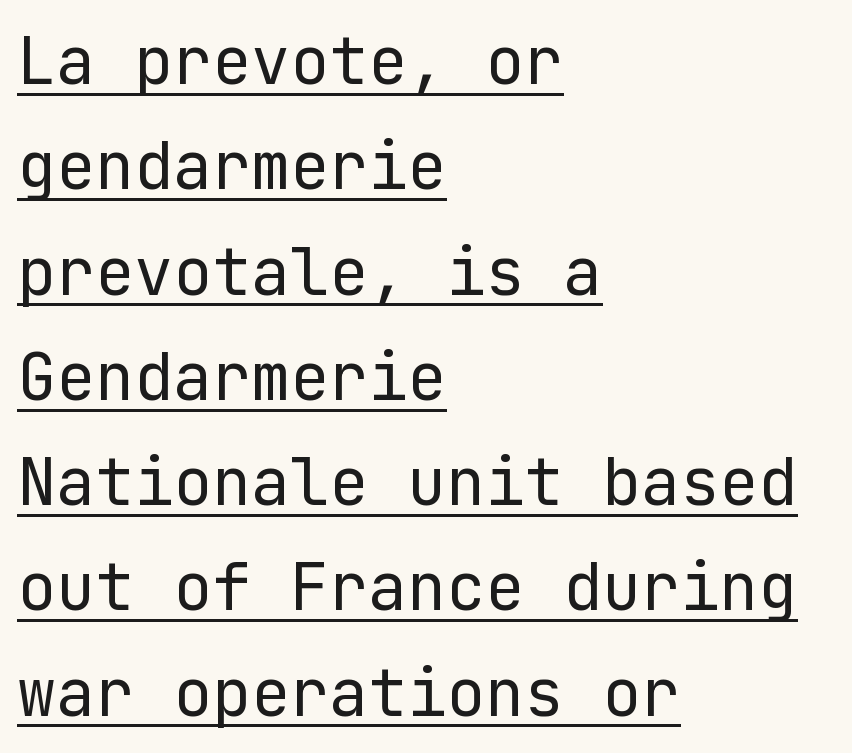
{"serif": "no", "italic": "no", "bold": "no", "weight": "regular", "width": "normal", "stroke_contrast": "low", "x_height": "medium", "underline": "yes", "align": "left", "line_spacing": "normal", "line_spacing_ratio": 1.62, "letter_spacing": "normal", "letter_spacing_em": 0.0, "glyph_px": 65}
